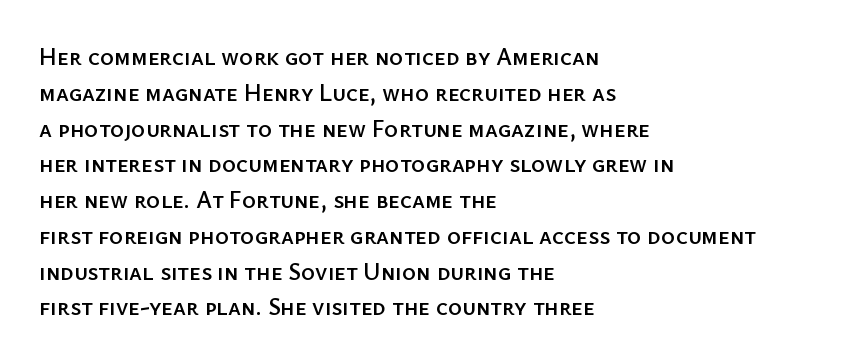
Summary of vertical rhythm: regular, with standard interline spacing. Is the block centered? No — it sits flush against the left margin. Nobody drew a line under any word here. Unlike italic type, these characters show no tilt at all.
